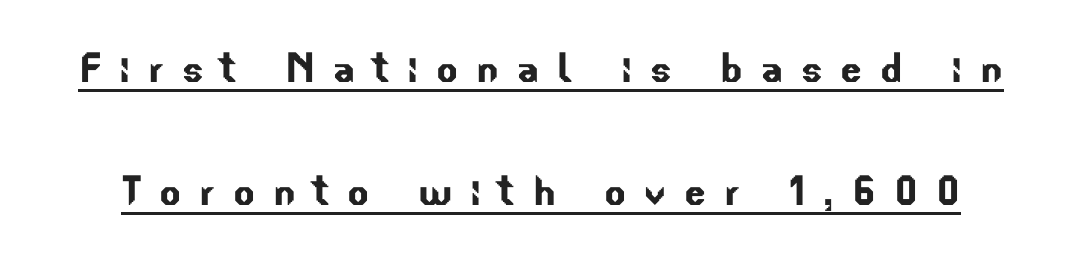
Unlike a traditional serif, this face leaves its strokes unadorned. These lines are rendered in a variable-pitch font. Airy leading. Check the space under the baseline: a stroke is drawn there. You could only call the tracking loose — the letters float apart.
